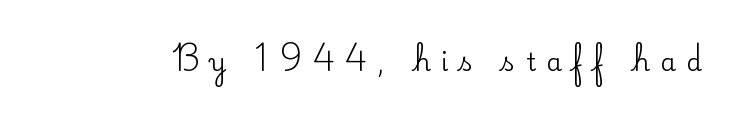
{"italic": "no", "underline": "no", "letter_spacing": "wide", "letter_spacing_em": 0.42, "glyph_px": 25}
